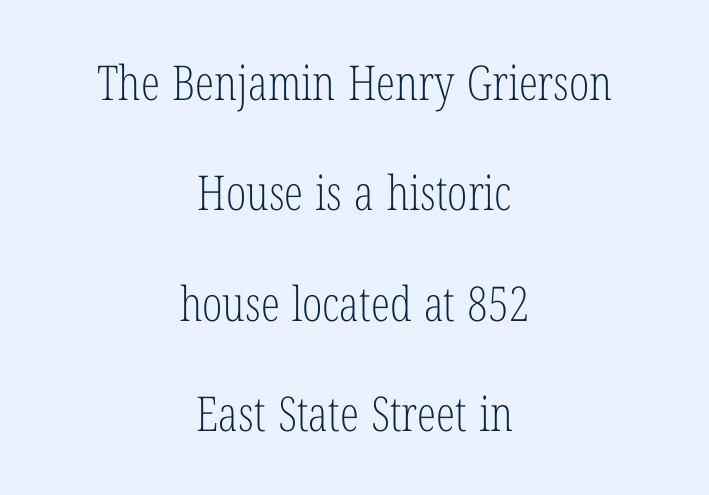
{"serif": "yes", "italic": "no", "bold": "no", "weight": "light", "width": "condensed", "stroke_contrast": "low", "x_height": "medium", "monospaced": "no", "underline": "no", "align": "center", "line_spacing": "loose", "line_spacing_ratio": 2.3, "letter_spacing": "normal", "letter_spacing_em": 0.0, "glyph_px": 48}
